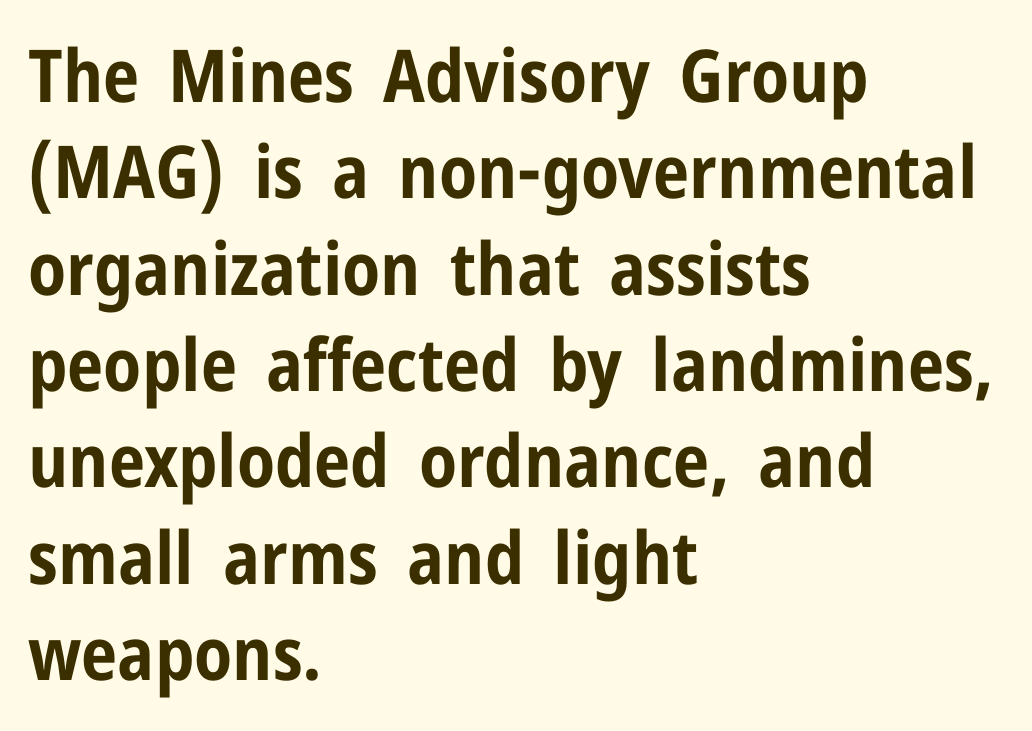
The image shows 73 px bold, condensed sans-serif type, upright; set left-aligned, normal line spacing (1.32x), normal letter spacing, not underlined; low stroke contrast and a medium x-height.
